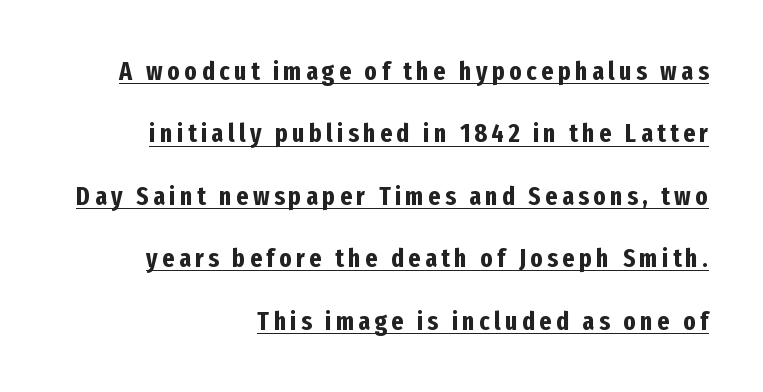
The image shows 26 px bold type, upright; set right-aligned, loose line spacing (2.4x), underlined.
